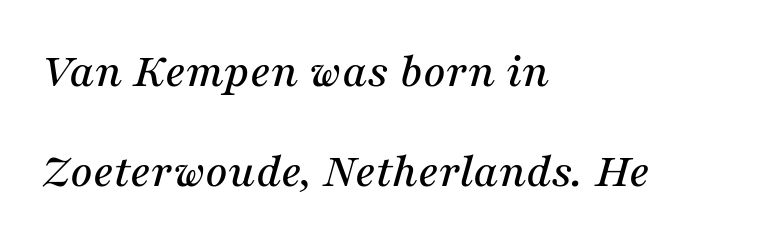
{"serif": "yes", "italic": "yes", "lean": "right", "slant_degrees": 16, "width": "normal", "stroke_contrast": "medium", "x_height": "medium", "monospaced": "no", "underline": "no", "align": "left", "line_spacing": "loose", "line_spacing_ratio": 2.05, "letter_spacing": "normal", "letter_spacing_em": 0.0, "glyph_px": 49}
